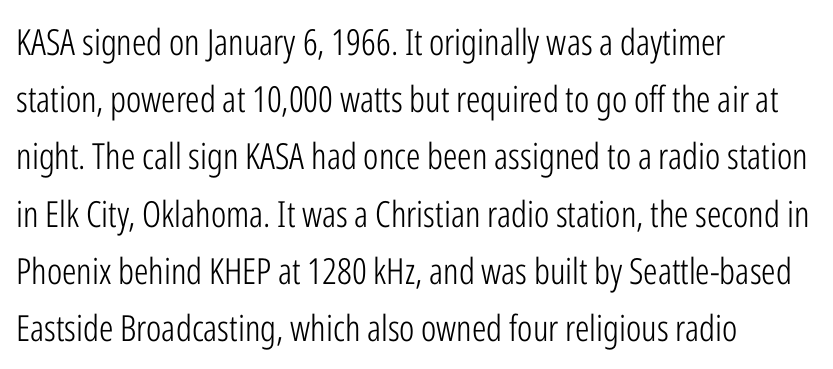
Q: Is the text bold? A: No.
Q: Is the text italic (slanted)? A: No, it is upright.
Q: Is the typeface a serif or a sans-serif typeface? A: Sans-serif.
Q: Is the text underlined? A: No.
Q: How is the paragraph aligned? A: Left-aligned.
Q: Is the spacing between letters normal or unusually wide? A: Normal.
Q: Is the spacing between lines tight, normal or loose? A: Normal.
Q: Width (condensed, normal, or wide)? A: Condensed.
Q: Stroke contrast? A: Low.
Q: x-height? A: Medium.
Q: Monospaced? A: No.
